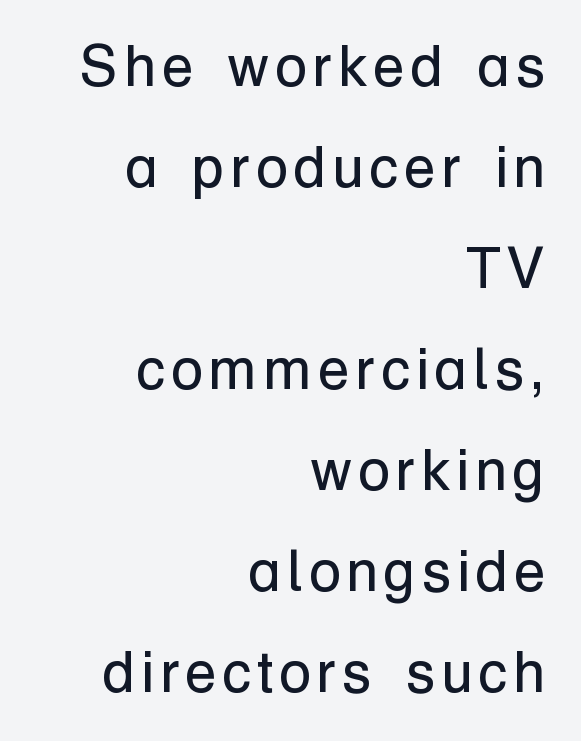
Which margin do the lines hug? The right one — the left edge is uneven. The letters look calm and open, with moderate or lighter stems. Check the space under the baseline: it is left empty. It's the straight-up-and-down kind of type. The glyphs in this specimen are sans serif.
